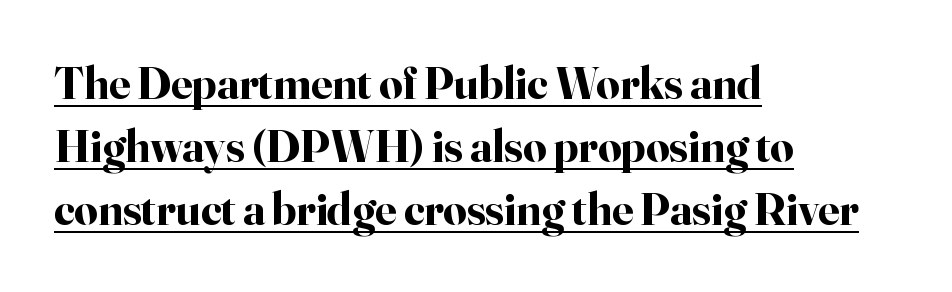
Q: Is the text bold? A: Yes.
Q: Is the text italic (slanted)? A: No, it is upright.
Q: Is the typeface a serif or a sans-serif typeface? A: Serif.
Q: Is the text underlined? A: Yes.
Q: How is the paragraph aligned? A: Left-aligned.
Q: Is the spacing between letters normal or unusually wide? A: Normal.
Q: Is the spacing between lines tight, normal or loose? A: Normal.
Q: Width (condensed, normal, or wide)? A: Normal.
Q: Stroke contrast? A: High.
Q: x-height? A: Small.
Q: Monospaced? A: No.
